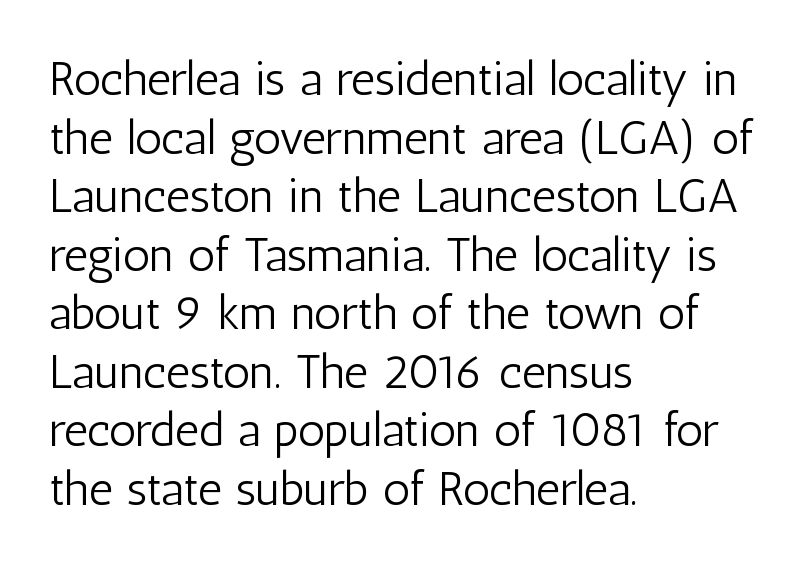
The image shows 48 px light, condensed sans-serif type, upright; set left-aligned, line spacing 1.22x, normal letter spacing, not underlined; low stroke contrast and a medium x-height.
